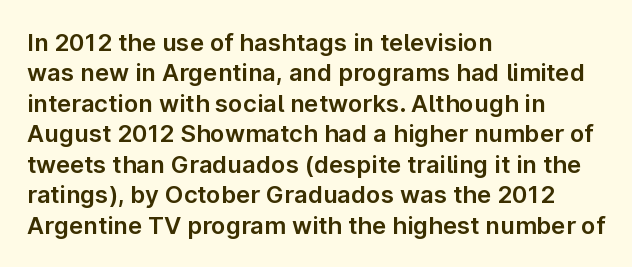
Unmarked baselines from the first word to the last. Short and long lines alike share a common starting point at left. The horizontal fit of the characters is conventional and even. Leading matches the norm, producing a regular column. In terms of posture, this sample is upright.
